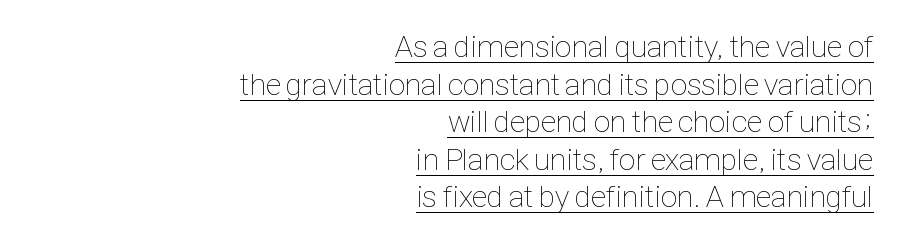
Short note: letters normally spaced. Spacing verdict: proportional, widths tailored to each character. Quick note: underline on. Nope, not italic — everything's standing straight. The text block is weighted toward the right margin, trailing off unevenly leftward.
